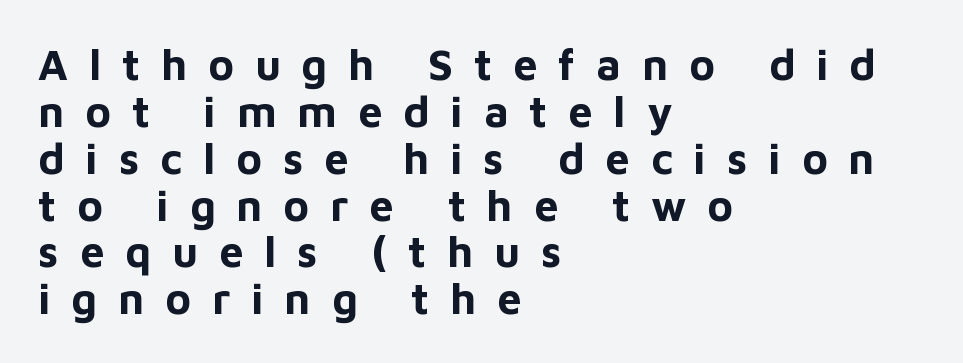
The text was rendered using a sans face with plain stroke endings. Check the space under the baseline: it is left empty. Think of a printed novel: that variable character pitch is what you see here. Caption: bold face, heavy strokes. These lines are set flush left with a ragged right edge.
